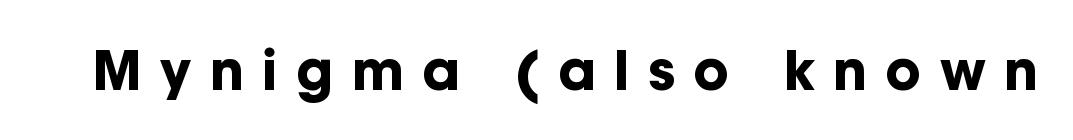
{"serif": "no", "italic": "no", "bold": "yes", "weight": "bold", "width": "normal", "stroke_contrast": "low", "x_height": "medium", "monospaced": "no", "underline": "no", "letter_spacing": "wide", "letter_spacing_em": 0.34, "glyph_px": 54}
